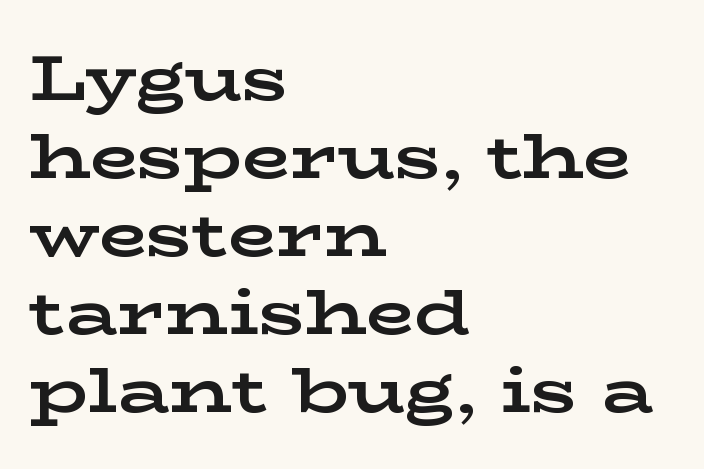
Q: Is the text bold? A: Yes.
Q: Is the text italic (slanted)? A: No, it is upright.
Q: Is the typeface a serif or a sans-serif typeface? A: Serif.
Q: Is the text underlined? A: No.
Q: How is the paragraph aligned? A: Left-aligned.
Q: Is the spacing between letters normal or unusually wide? A: Normal.
Q: Width (condensed, normal, or wide)? A: Wide.
Q: Stroke contrast? A: Low.
Q: x-height? A: Medium.
Q: Monospaced? A: No.
